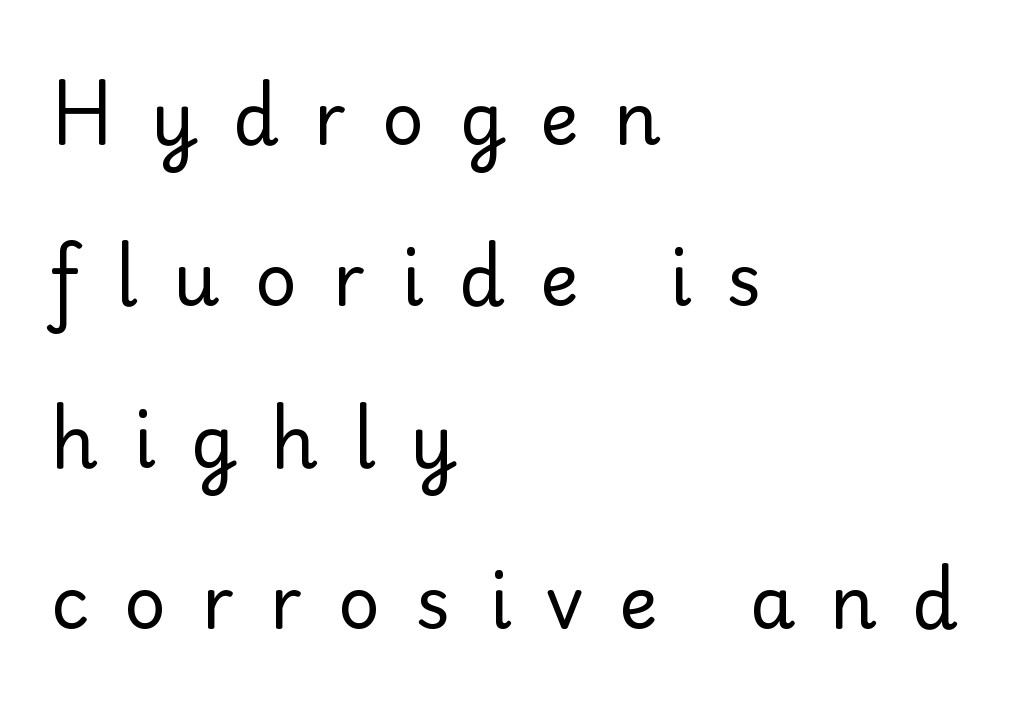
Q: Is the text bold? A: No.
Q: Is the text italic (slanted)? A: No, it is upright.
Q: Is the typeface a serif or a sans-serif typeface? A: Sans-serif.
Q: Is the text underlined? A: No.
Q: How is the paragraph aligned? A: Left-aligned.
Q: Is the spacing between letters normal or unusually wide? A: Unusually wide.
Q: Is the spacing between lines tight, normal or loose? A: Loose.
Q: Width (condensed, normal, or wide)? A: Normal.
Q: Stroke contrast? A: Low.
Q: x-height? A: Small.
Q: Monospaced? A: No.
